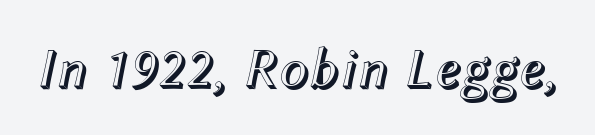
The image shows 56 px text type, italic (leaning right); set normal letter spacing, not underlined; a medium x-height.
